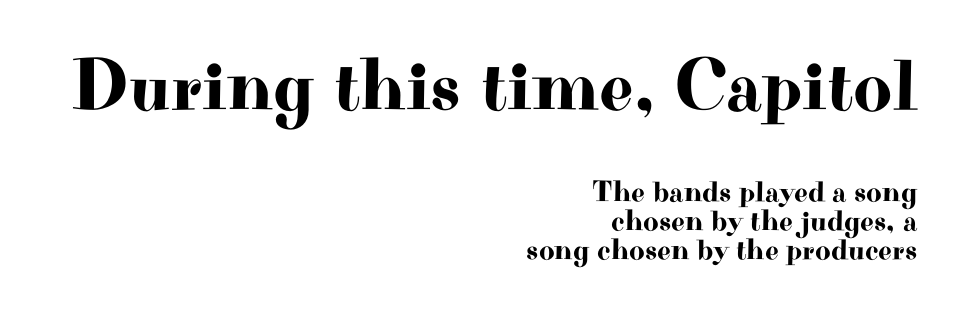
Each letter keeps its own natural width here, so spacing adapts to shape. Character size in the leading block exceeds that of the trailing block. Notice how the passage keeps a crisp vertical edge on the right only. If you measured baseline to baseline, you'd find a short distance. The rendering shows small feet on the letterforms — a serif design. Tall strokes in this sample are plumb rather than angled.
